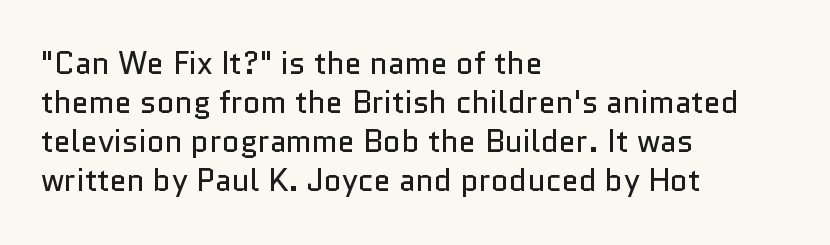
Line beginnings align vertically; line endings do not. The letters look calm and open, with moderate or lighter stems. Words appear dense and cohesive because spacing is normal. The typeface chosen for these lines omits serifs. The specimen omits any rule beneath the text block's lines. The leading is moderate, giving the passage an even texture.
